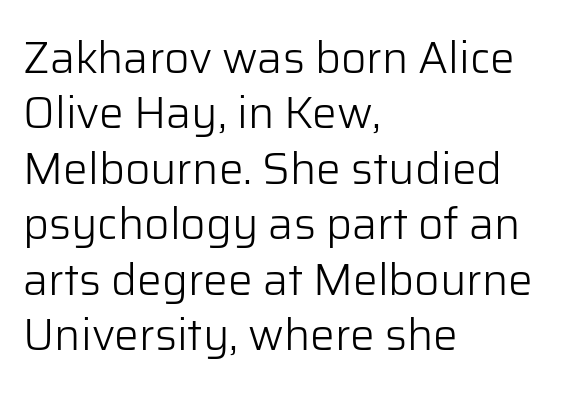
The image shows 44 px light sans-serif type, upright; set left-aligned, normal line spacing (1.26x), normal letter spacing, not underlined; low stroke contrast and a medium x-height.
